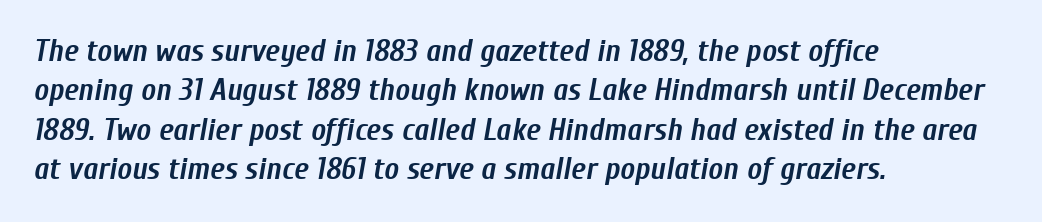
The image shows 31 px semibold, condensed type, italic (leaning right); set left-aligned, normal line spacing (1.27x), normal letter spacing, not underlined; low stroke contrast and a medium x-height.
